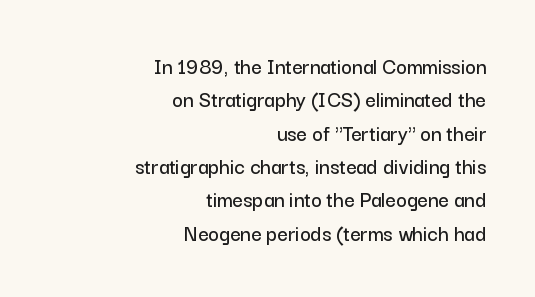
{"italic": "no", "underline": "no", "align": "right", "line_spacing": "normal", "line_spacing_ratio": 1.45, "letter_spacing": "normal", "letter_spacing_em": 0.0, "glyph_px": 23}
